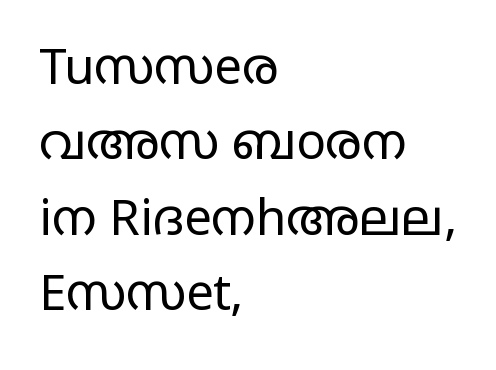
Check where the strokes stop: nothing finishes them off — pure sans. The passage shown is not underscored anywhere. The rendering anchors every line to the left-hand side. The rows are spaced the way most documents space them. Look at the tracking — it's just the regular setting, nothing added.
